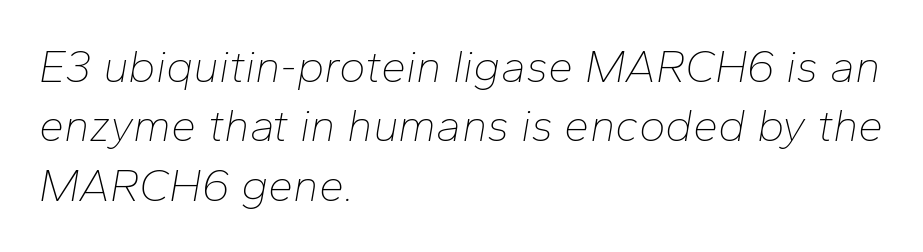
{"italic": "yes", "lean": "right", "slant_degrees": 10, "bold": "no", "weight": "thin", "width": "normal", "stroke_contrast": "low", "x_height": "medium", "monospaced": "no", "underline": "no", "align": "left", "line_spacing": "normal", "line_spacing_ratio": 1.32, "letter_spacing": "normal", "letter_spacing_em": 0.0, "glyph_px": 45}
